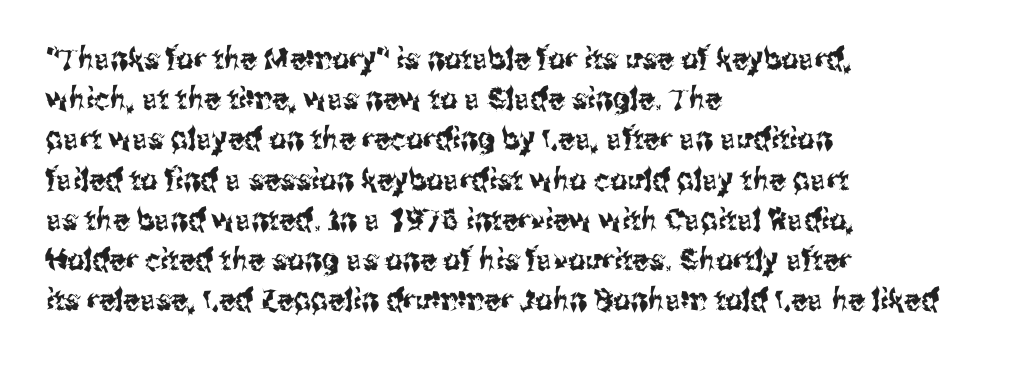
The image shows 30 px condensed sans-serif type, upright; set left-aligned, normal line spacing (1.34x), normal letter spacing, not underlined; medium stroke contrast and a medium x-height.
